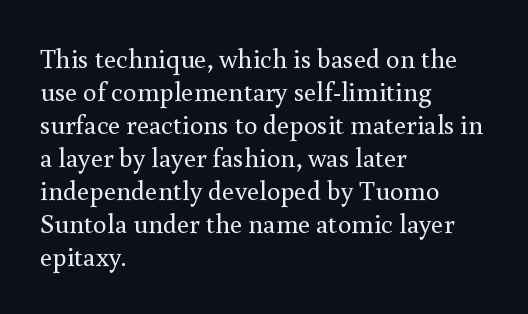
The image shows 27 px text type, upright; set left-aligned, line spacing 1.22x, normal letter spacing, not underlined.
